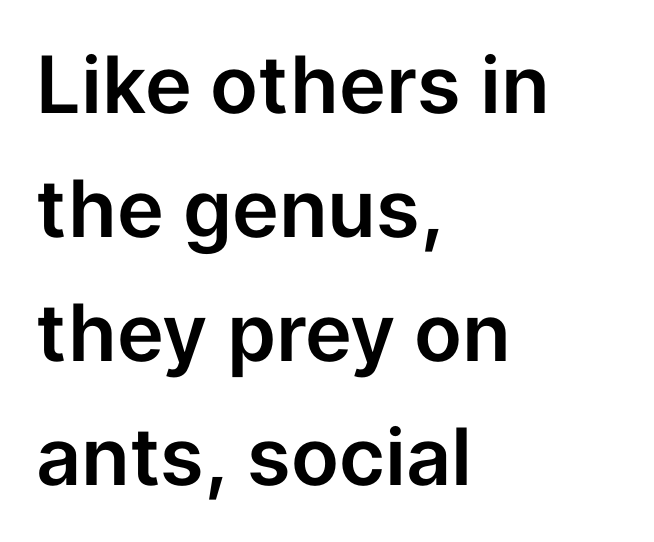
Is the letter spacing exaggerated? No — it looks like the ordinary default. If you drew a ruler down the left edge, every line would touch it. No feet cap the strokes, marking this as sans-serif type. Regarding leading, the lines here are spaced in the standard way. No italicization has been applied; the sample stays upright. Each row of text sits above clean, open space.
